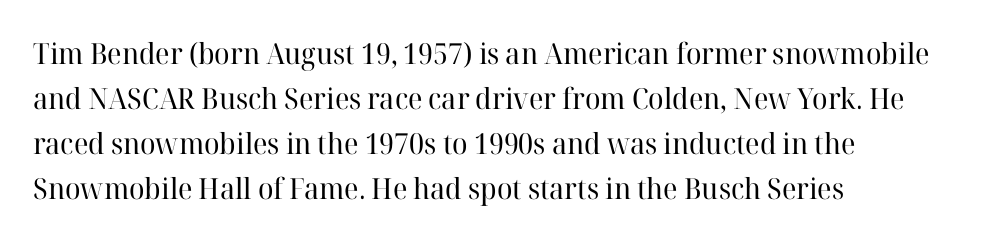
{"serif": "yes", "italic": "no", "bold": "no", "weight": "regular", "width": "normal", "stroke_contrast": "high", "x_height": "medium", "monospaced": "no", "underline": "no", "align": "left", "line_spacing": "normal", "line_spacing_ratio": 1.55, "letter_spacing": "normal", "letter_spacing_em": 0.0, "glyph_px": 29}
